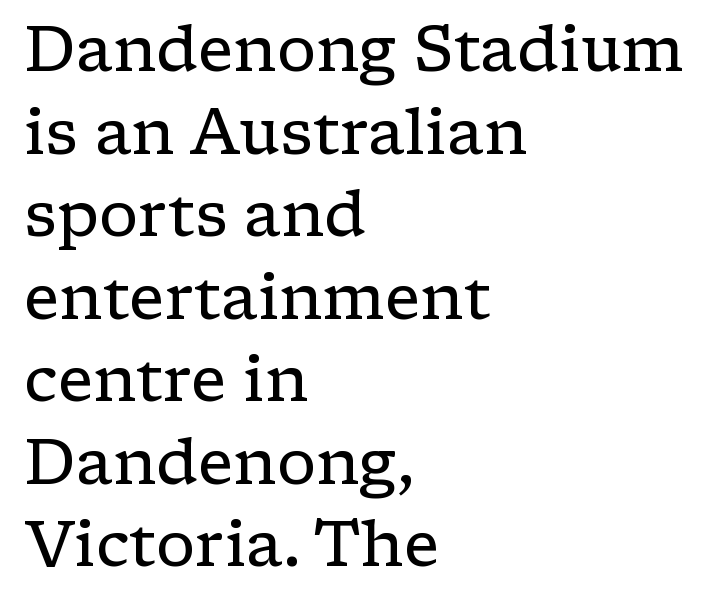
{"serif": "yes", "italic": "no", "bold": "no", "weight": "regular", "width": "wide", "stroke_contrast": "low", "x_height": "medium", "monospaced": "no", "underline": "no", "align": "left", "line_spacing": "normal", "line_spacing_ratio": 1.31, "letter_spacing": "normal", "letter_spacing_em": 0.0, "glyph_px": 63}
